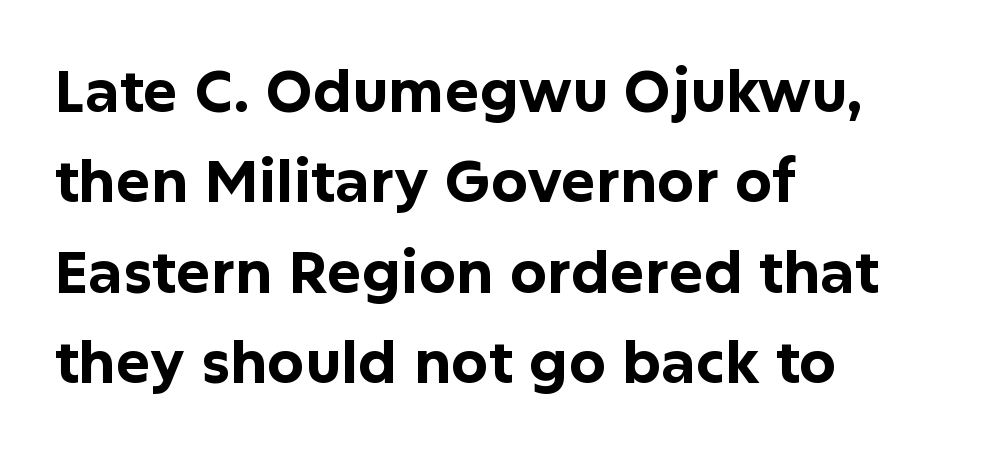
{"serif": "no", "italic": "no", "bold": "yes", "weight": "bold", "width": "normal", "stroke_contrast": "low", "x_height": "medium", "monospaced": "no", "underline": "no", "align": "left", "line_spacing": "normal", "line_spacing_ratio": 1.56, "letter_spacing": "normal", "letter_spacing_em": 0.0, "glyph_px": 58}
